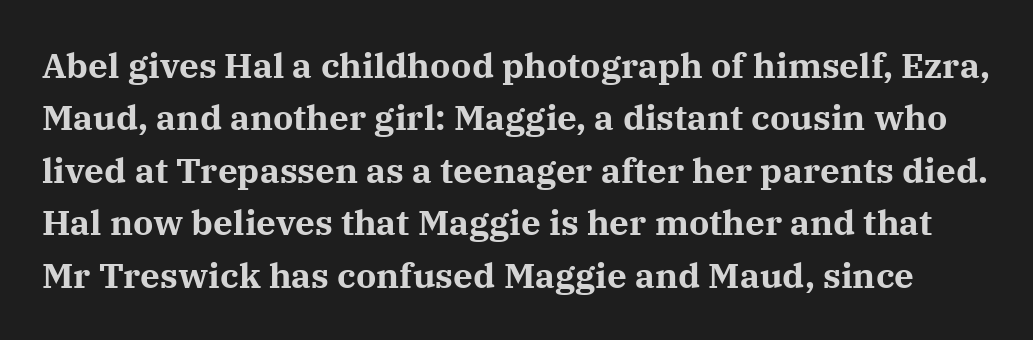
Q: Is the text bold? A: Yes.
Q: Is the text italic (slanted)? A: No, it is upright.
Q: Is the typeface a serif or a sans-serif typeface? A: Serif.
Q: Is the text underlined? A: No.
Q: Is the spacing between letters normal or unusually wide? A: Normal.
Q: Is the spacing between lines tight, normal or loose? A: Normal.
Q: Width (condensed, normal, or wide)? A: Normal.
Q: Stroke contrast? A: Medium.
Q: x-height? A: Medium.
Q: Monospaced? A: No.
